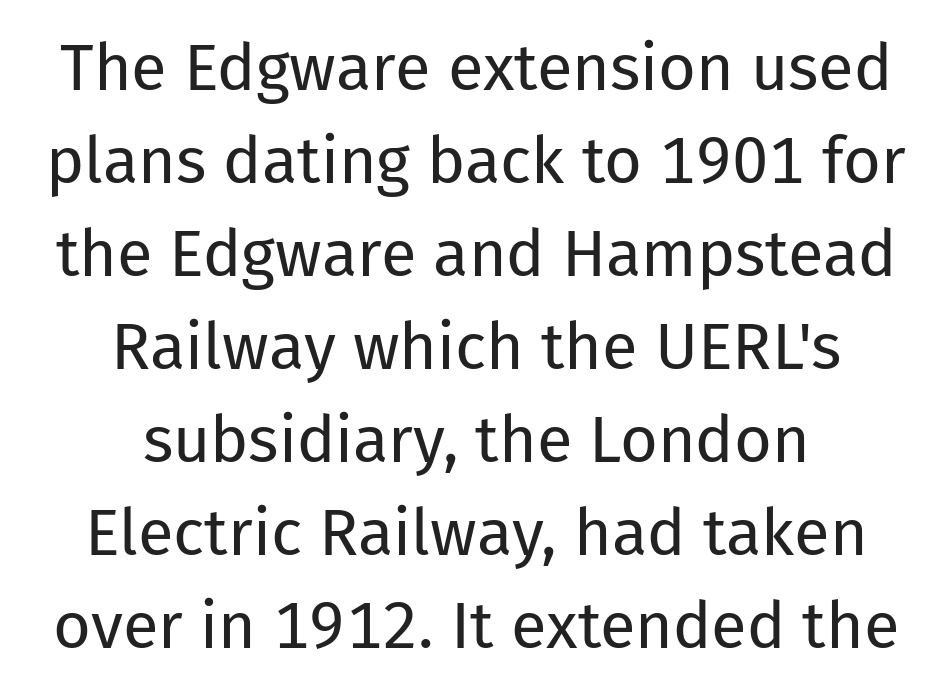
Q: Is the text bold? A: No.
Q: Is the text italic (slanted)? A: No, it is upright.
Q: Is the typeface a serif or a sans-serif typeface? A: Sans-serif.
Q: Is the text underlined? A: No.
Q: How is the paragraph aligned? A: Centered.
Q: Is the spacing between letters normal or unusually wide? A: Normal.
Q: Is the spacing between lines tight, normal or loose? A: Normal.
Q: Width (condensed, normal, or wide)? A: Normal.
Q: Stroke contrast? A: Low.
Q: x-height? A: Medium.
Q: Monospaced? A: No.
